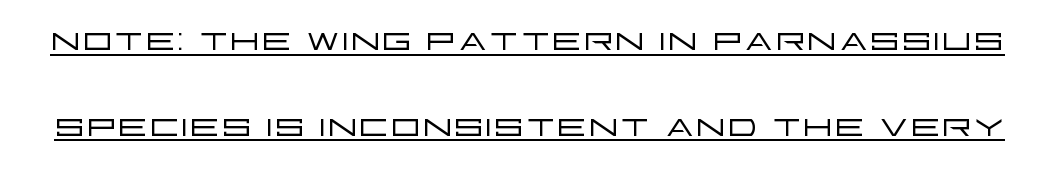
These lines keep a tight, regular rhythm from letter to letter. Stroke thickness stays within the range of a standard reading face or lighter. Stroke terminals: plain, sans-serif. The passage shown is underscored from start to finish. Notice how the stems are strictly vertical — no italics here. Here the designer chose a conventional face with non-uniform glyph widths.
